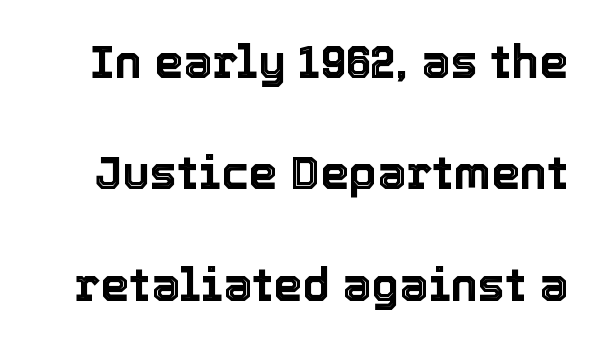
Rule under the text: the space is simply empty. Tracking value appears to be zero — textbook default spacing. The letters stand straight up with perfectly vertical stems. A typesetter would call this proportional, since set widths differ per character. The line-height multiplier appears high, well above default.
